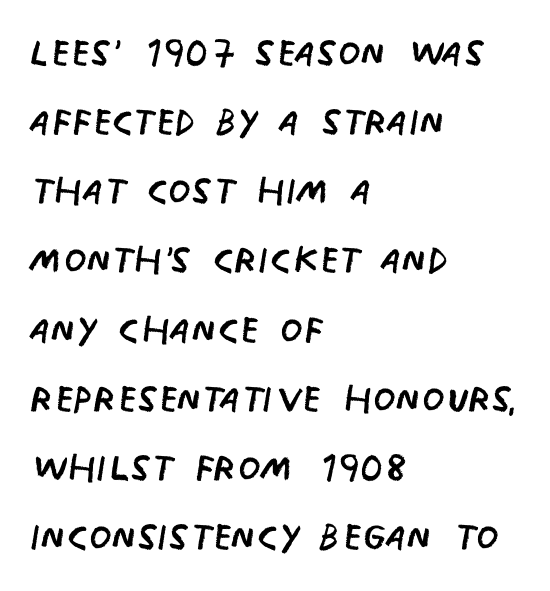
Any mark beneath the type? The region is blank. Horizontal bands of white between lines are of average thickness. Looks like regular typesetting: each glyph gets only the width it needs. The weight would be labelled regular, book, light, or lighter still.
